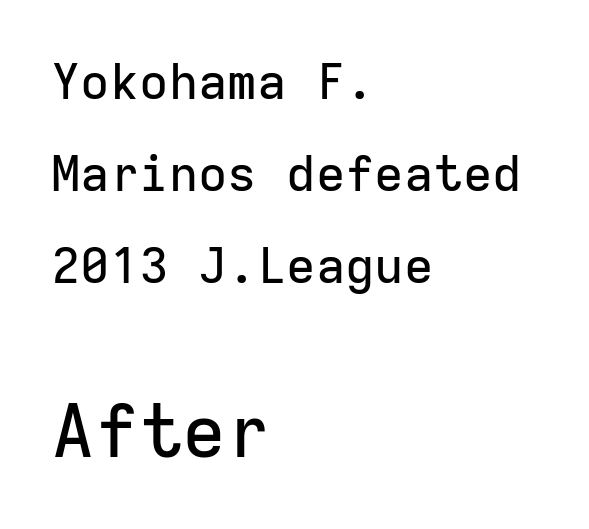
{"serif": "no", "italic": "no", "width": "normal", "stroke_contrast": "low", "x_height": "medium", "monospaced": "yes", "underline": "no", "align": "left", "line_spacing_ratio": 1.88, "letter_spacing": "normal", "letter_spacing_em": 0.0, "larger_block": "second", "size_ratio": 1.49, "glyph_px": 73}
